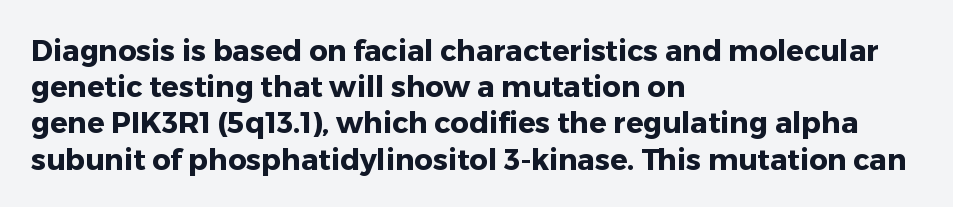
Q: Is the text bold? A: Yes.
Q: Is the text italic (slanted)? A: No, it is upright.
Q: Is the typeface a serif or a sans-serif typeface? A: Sans-serif.
Q: Is the text underlined? A: No.
Q: How is the paragraph aligned? A: Left-aligned.
Q: Is the spacing between letters normal or unusually wide? A: Normal.
Q: Is the spacing between lines tight, normal or loose? A: Normal.
Q: Width (condensed, normal, or wide)? A: Normal.
Q: Stroke contrast? A: Low.
Q: x-height? A: Medium.
Q: Monospaced? A: No.
